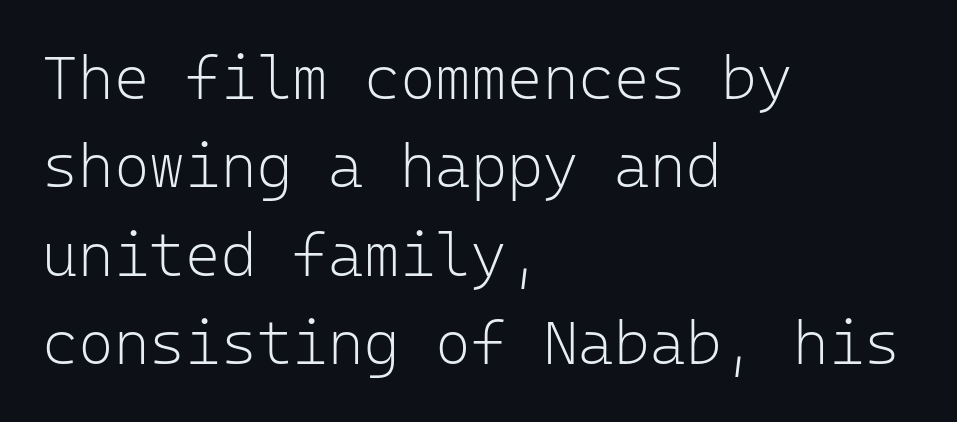
Q: Is the text bold? A: No.
Q: Is the text italic (slanted)? A: No, it is upright.
Q: Is the typeface a serif or a sans-serif typeface? A: Sans-serif.
Q: Is the text underlined? A: No.
Q: How is the paragraph aligned? A: Left-aligned.
Q: Is the spacing between letters normal or unusually wide? A: Normal.
Q: Is the spacing between lines tight, normal or loose? A: Normal.
Q: Width (condensed, normal, or wide)? A: Normal.
Q: Stroke contrast? A: Low.
Q: x-height? A: Medium.
Q: Monospaced? A: Yes.
